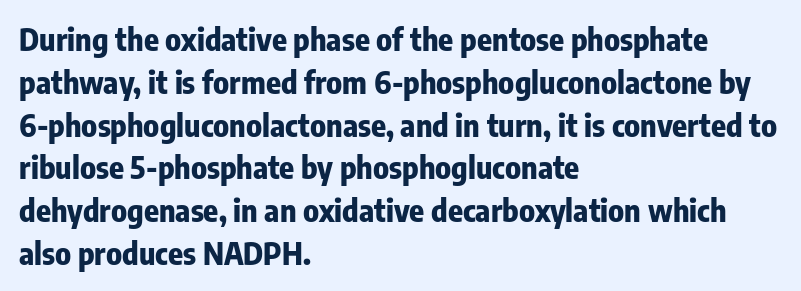
{"serif": "no", "italic": "no", "bold": "yes", "weight": "bold", "width": "condensed", "stroke_contrast": "low", "x_height": "medium", "monospaced": "no", "underline": "no", "align": "left", "line_spacing": "normal", "line_spacing_ratio": 1.38, "letter_spacing": "normal", "letter_spacing_em": 0.0, "glyph_px": 31}
